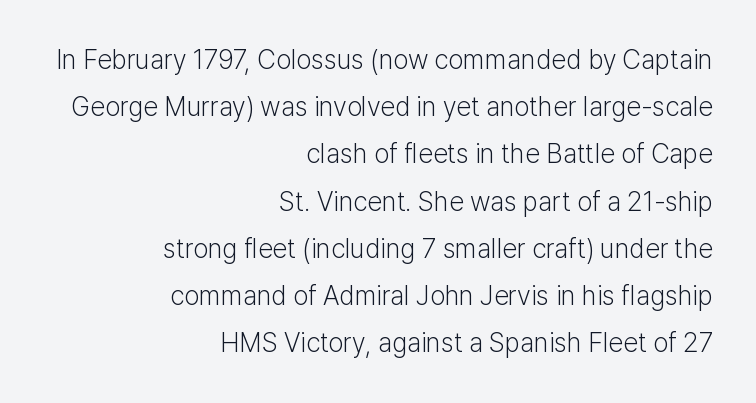
{"italic": "no", "bold": "no", "underline": "no", "align": "right", "line_spacing_ratio": 1.75, "letter_spacing": "normal", "letter_spacing_em": 0.0, "glyph_px": 27}
